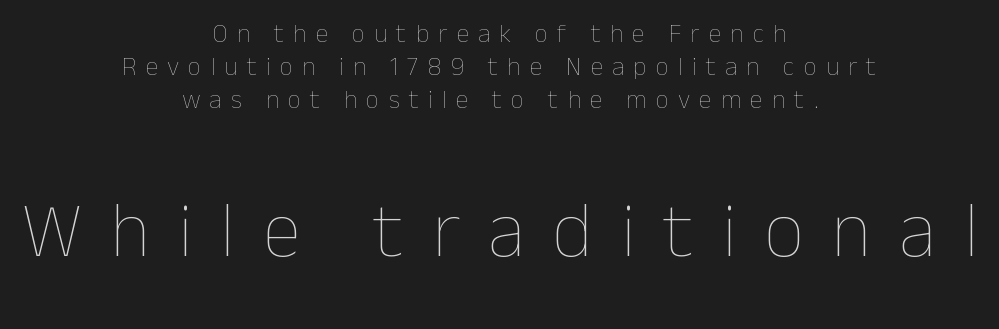
{"italic": "no", "bold": "no", "weight": "thin", "width": "normal", "stroke_contrast": "low", "x_height": "medium", "monospaced": "no", "underline": "no", "align": "center", "line_spacing": "normal", "line_spacing_ratio": 1.27, "letter_spacing": "wide", "letter_spacing_em": 0.35, "larger_block": "second", "size_ratio": 3.04, "glyph_px": 79}
